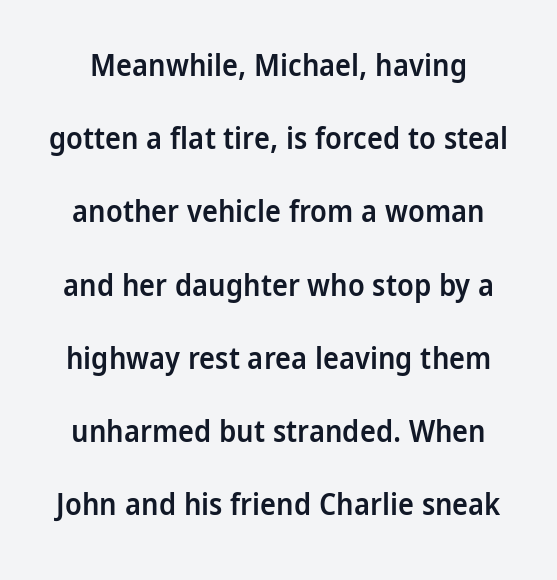
Q: Is the text bold? A: Semi-bold.
Q: Is the text italic (slanted)? A: No, it is upright.
Q: Is the typeface a serif or a sans-serif typeface? A: Sans-serif.
Q: Is the text underlined? A: No.
Q: Is the spacing between letters normal or unusually wide? A: Normal.
Q: Is the spacing between lines tight, normal or loose? A: Loose.
Q: Width (condensed, normal, or wide)? A: Normal.
Q: Stroke contrast? A: Low.
Q: x-height? A: Medium.
Q: Monospaced? A: No.
